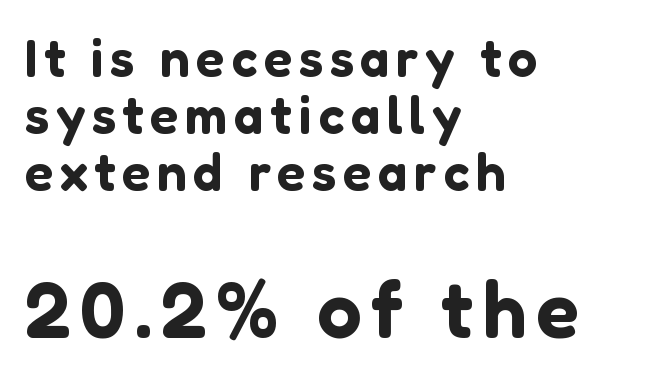
Looks like regular typesetting: each glyph gets only the width it needs. Beneath every word, the page is bare. Where is the straight margin? On the left. The text was rendered using a sans face with plain stroke endings. Compared with typical paragraphs, the rows here are closer together.
